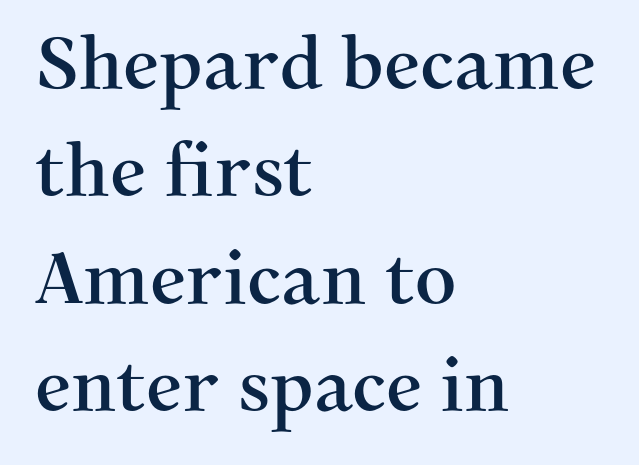
Q: Is the text italic (slanted)? A: No, it is upright.
Q: Is the typeface a serif or a sans-serif typeface? A: Serif.
Q: Is the text underlined? A: No.
Q: How is the paragraph aligned? A: Left-aligned.
Q: Is the spacing between letters normal or unusually wide? A: Normal.
Q: Is the spacing between lines tight, normal or loose? A: Normal.
Q: Width (condensed, normal, or wide)? A: Normal.
Q: Stroke contrast? A: Medium.
Q: x-height? A: Medium.
Q: Monospaced? A: No.
